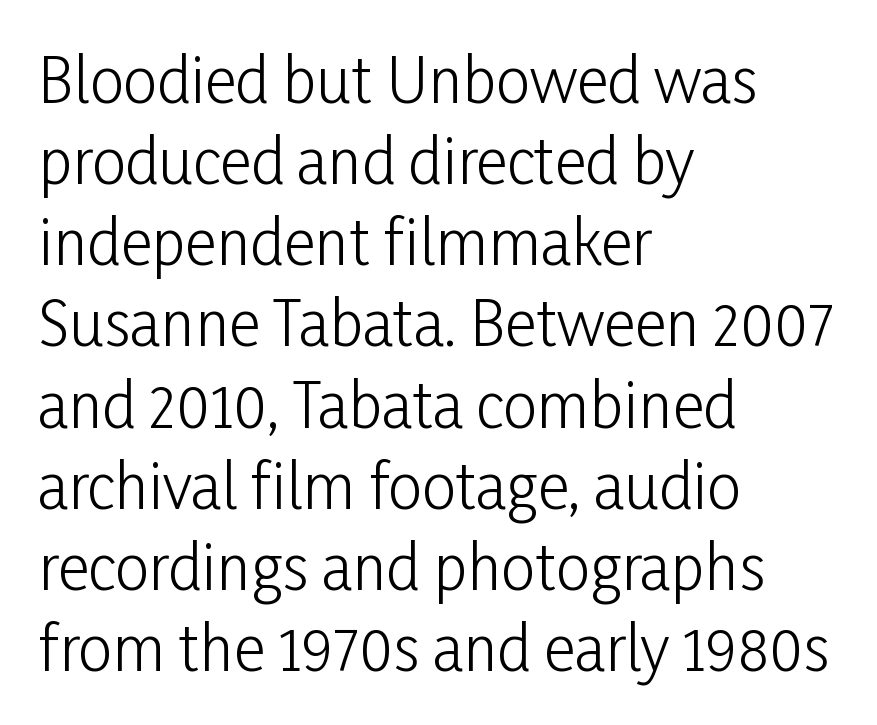
Q: Is the text bold? A: No.
Q: Is the text italic (slanted)? A: No, it is upright.
Q: Is the typeface a serif or a sans-serif typeface? A: Sans-serif.
Q: Is the text underlined? A: No.
Q: How is the paragraph aligned? A: Left-aligned.
Q: Is the spacing between letters normal or unusually wide? A: Normal.
Q: Is the spacing between lines tight, normal or loose? A: Normal.
Q: Width (condensed, normal, or wide)? A: Condensed.
Q: Stroke contrast? A: Low.
Q: x-height? A: Medium.
Q: Monospaced? A: No.
